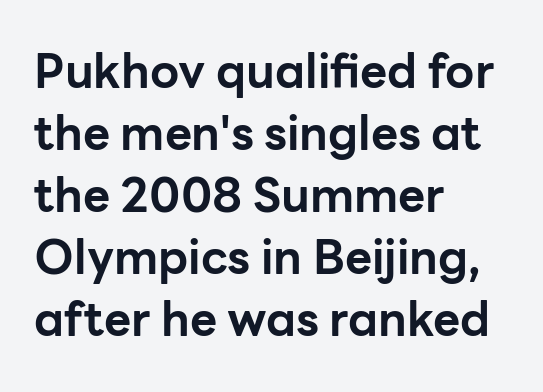
Q: Is the text bold? A: Yes.
Q: Is the text italic (slanted)? A: No, it is upright.
Q: Is the typeface a serif or a sans-serif typeface? A: Sans-serif.
Q: Is the text underlined? A: No.
Q: How is the paragraph aligned? A: Left-aligned.
Q: Is the spacing between letters normal or unusually wide? A: Normal.
Q: Is the spacing between lines tight, normal or loose? A: Normal.
Q: Width (condensed, normal, or wide)? A: Normal.
Q: Stroke contrast? A: Low.
Q: x-height? A: Medium.
Q: Monospaced? A: No.
